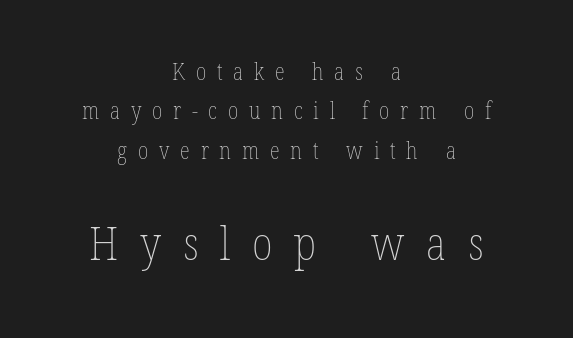
The letters stand straight up with perfectly vertical stems. Just letters on the line, the space beneath them empty. Bigger letters appear in the bottom chunk; the top chunk is reduced. The face looks like a standard text weight, possibly lighter. Looks like regular typesetting: each glyph gets only the width it needs. Is the letter spacing exaggerated? Yes — the characters are pushed far apart.
